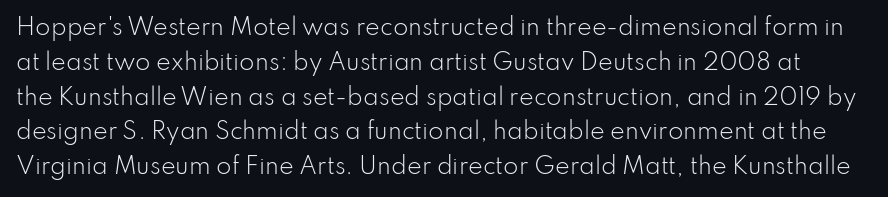
Summary of vertical rhythm: regular, with standard interline spacing. Nobody touched the tracking dial on this one. Each row of text sits above clean, open space. A quiet, ordinary-to-light weight characterises the typeface. The typography opts for an upright posture over an oblique one.
